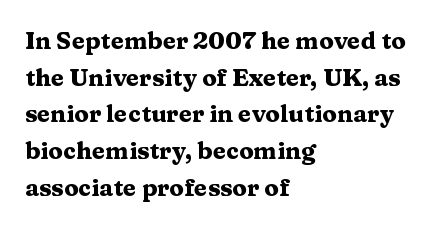
The image shows 24 px bold type, upright; set left-aligned, normal line spacing (1.53x), normal letter spacing, not underlined.
